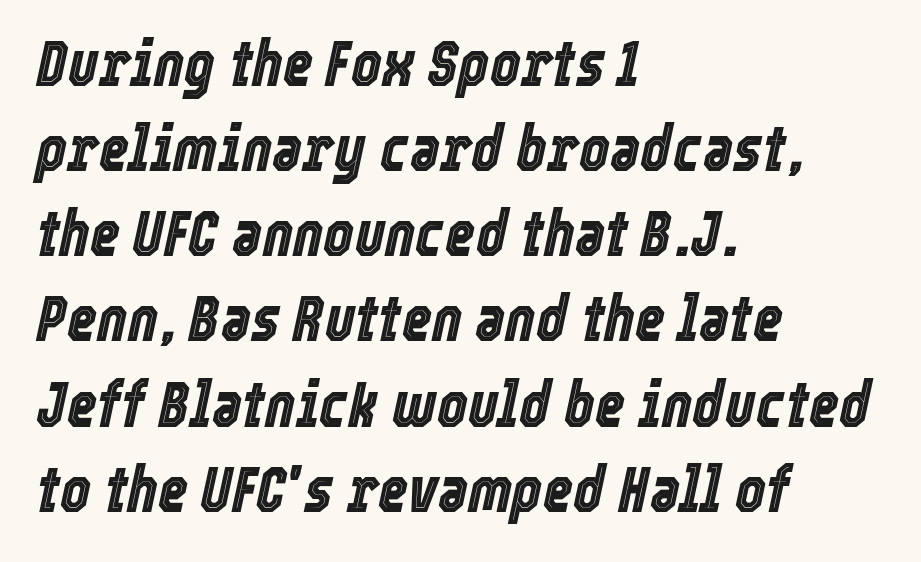
{"italic": "yes", "lean": "right", "slant_degrees": 12, "width": "condensed", "x_height": "medium", "monospaced": "no", "underline": "no", "align": "left", "line_spacing": "normal", "line_spacing_ratio": 1.31, "letter_spacing": "normal", "letter_spacing_em": 0.0, "glyph_px": 65}
